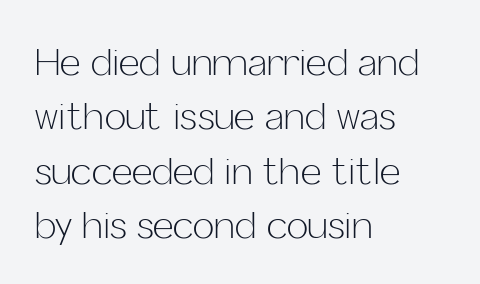
{"serif": "no", "italic": "no", "bold": "no", "weight": "light", "width": "normal", "stroke_contrast": "low", "x_height": "medium", "monospaced": "no", "underline": "no", "align": "left", "line_spacing": "normal", "line_spacing_ratio": 1.51, "letter_spacing": "normal", "letter_spacing_em": 0.0, "glyph_px": 36}
